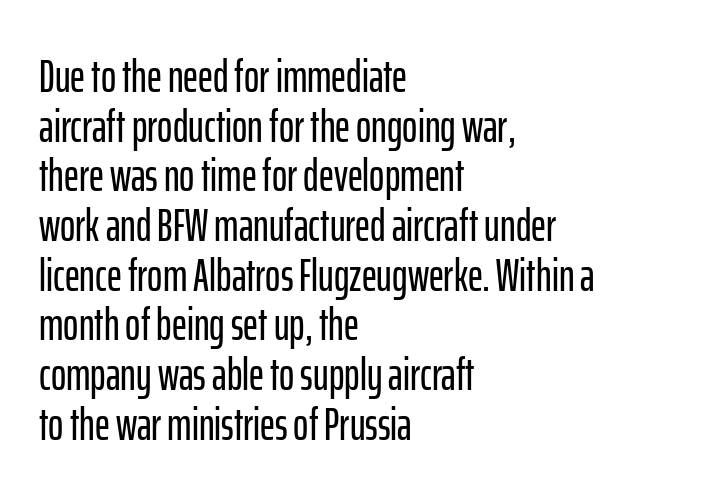
Q: Is the text italic (slanted)? A: No, it is upright.
Q: Is the typeface a serif or a sans-serif typeface? A: Sans-serif.
Q: Is the text underlined? A: No.
Q: How is the paragraph aligned? A: Left-aligned.
Q: Is the spacing between letters normal or unusually wide? A: Normal.
Q: Is the spacing between lines tight, normal or loose? A: Tight.
Q: Width (condensed, normal, or wide)? A: Condensed.
Q: Stroke contrast? A: Low.
Q: x-height? A: Medium.
Q: Monospaced? A: No.
